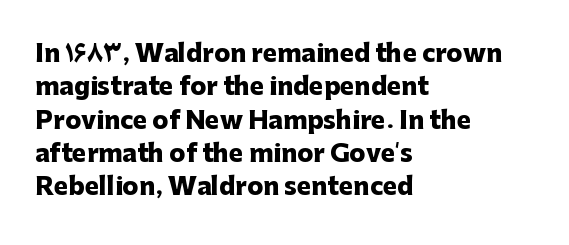
The image shows 24 px bold type, upright; set left-aligned, normal line spacing (1.39x), normal letter spacing, not underlined.
